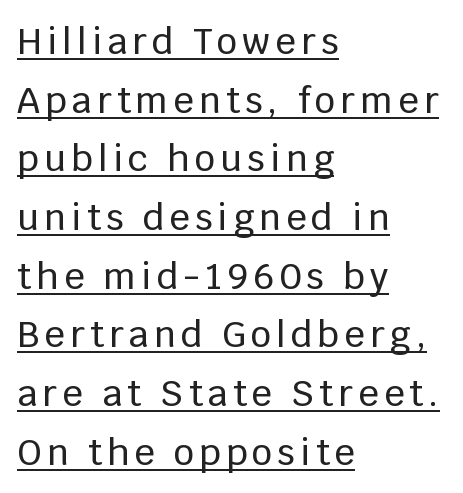
Q: Is the text italic (slanted)? A: No, it is upright.
Q: Is the typeface a serif or a sans-serif typeface? A: Sans-serif.
Q: Is the text underlined? A: Yes.
Q: How is the paragraph aligned? A: Left-aligned.
Q: Is the spacing between lines tight, normal or loose? A: Normal.
Q: Width (condensed, normal, or wide)? A: Normal.
Q: Stroke contrast? A: Low.
Q: x-height? A: Large.
Q: Monospaced? A: No.
